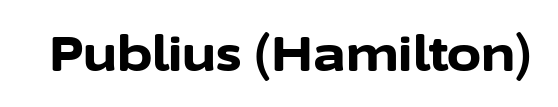
The image shows 49 px bold sans-serif type, upright; set normal letter spacing, not underlined; low stroke contrast and a medium x-height.
